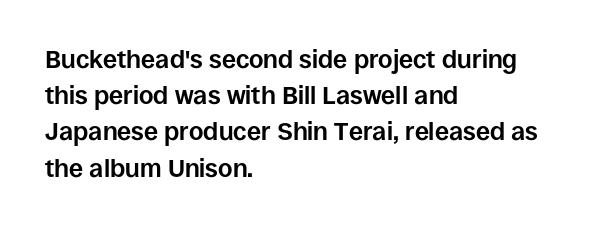
Typesetter's note: full bold, strokes at maximum text heaviness. Rendered with straight, roman letterforms. The line-height multiplier appears to be the usual default. Words appear dense and cohesive because spacing is normal. A student would call this left alignment; a typographer would say flush left, rag right. The baseline area is clear.
